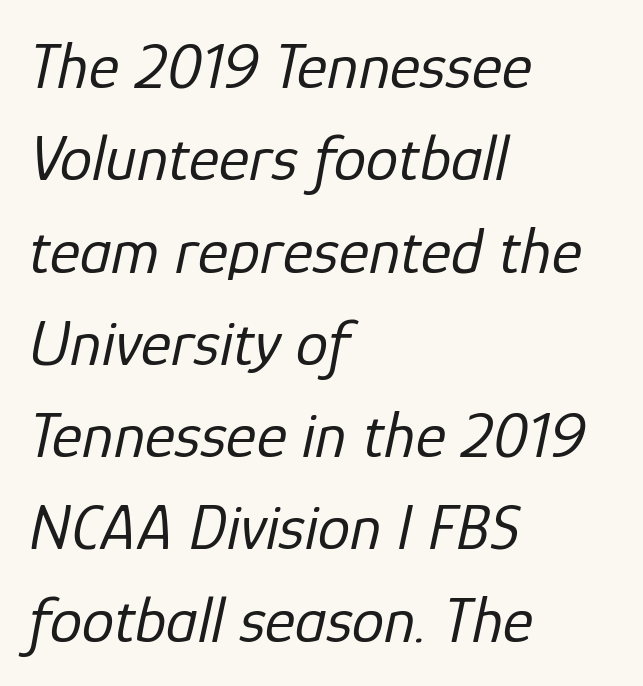
Q: Is the text bold? A: No.
Q: Is the text italic (slanted)? A: Yes, it leans right by about 12 degrees.
Q: Is the text underlined? A: No.
Q: How is the paragraph aligned? A: Left-aligned.
Q: Is the spacing between letters normal or unusually wide? A: Normal.
Q: Is the spacing between lines tight, normal or loose? A: Normal.
Q: Width (condensed, normal, or wide)? A: Normal.
Q: Stroke contrast? A: Low.
Q: x-height? A: Medium.
Q: Monospaced? A: No.
